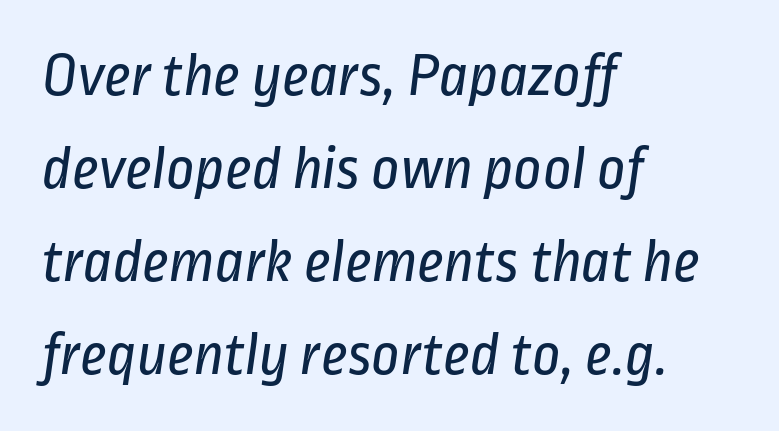
The image shows 62 px regular-weight, condensed sans-serif type; set left-aligned, normal line spacing (1.5x), normal letter spacing, not underlined; low stroke contrast and a medium x-height.
